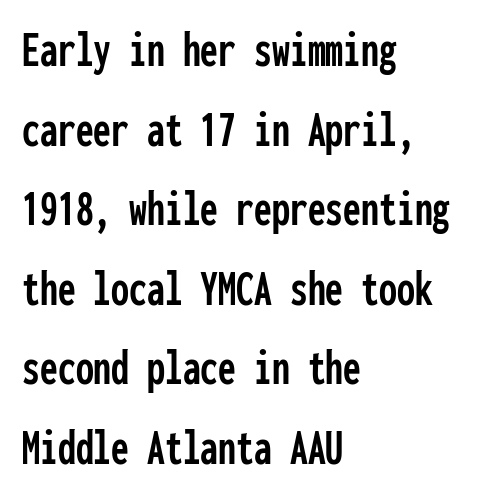
This block has exactly the height ordinary leading produces. The letters stand upright; this is a roman face. The letters march in equal steps, a hallmark of fixed-pitch type. Notice how the passage keeps a crisp vertical edge on the left only. Letterform terminals end flat and unadorned throughout the passage.
